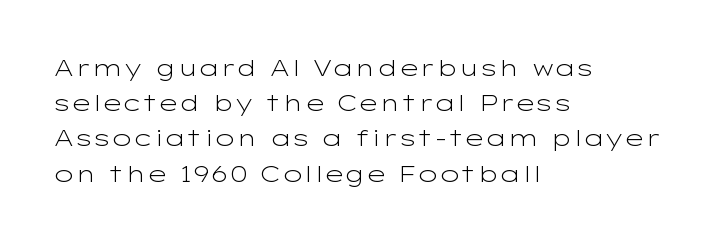
{"italic": "no", "bold": "no", "underline": "no", "align": "left", "line_spacing": "normal", "line_spacing_ratio": 1.53, "letter_spacing": "normal", "letter_spacing_em": 0.0, "glyph_px": 23}
